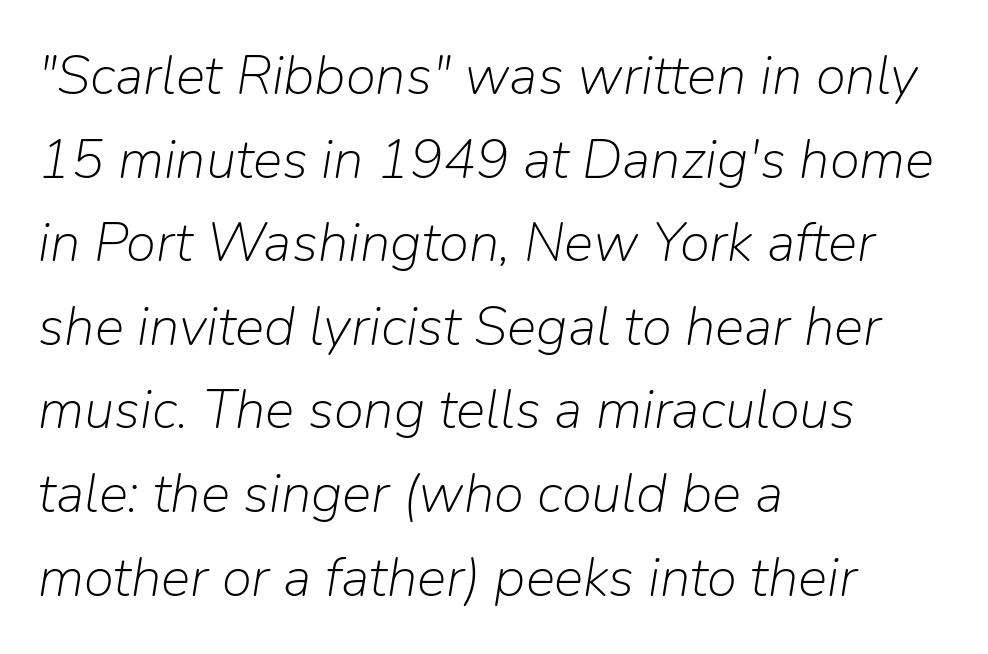
No letter is thick-stroked: the sample isn't bold. A student would call this left alignment; a typographer would say flush left, rag right. Has an underline been added? It has not. The face used here is proportionally spaced, like ordinary book or web type.
